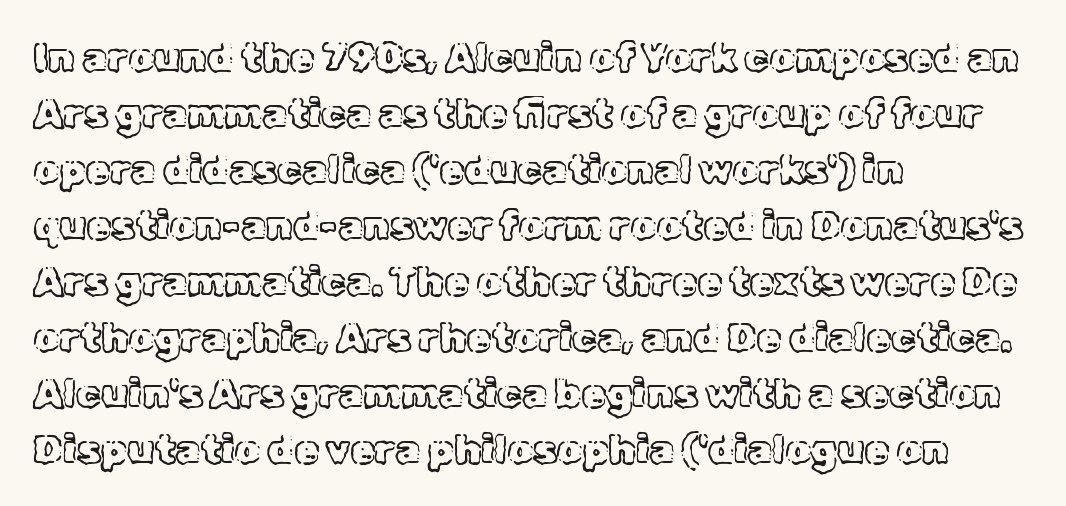
Q: Is the text italic (slanted)? A: No, it is upright.
Q: Is the text underlined? A: No.
Q: How is the paragraph aligned? A: Left-aligned.
Q: Is the spacing between letters normal or unusually wide? A: Normal.
Q: Is the spacing between lines tight, normal or loose? A: Normal.
Q: Width (condensed, normal, or wide)? A: Normal.
Q: x-height? A: Medium.
Q: Monospaced? A: No.
